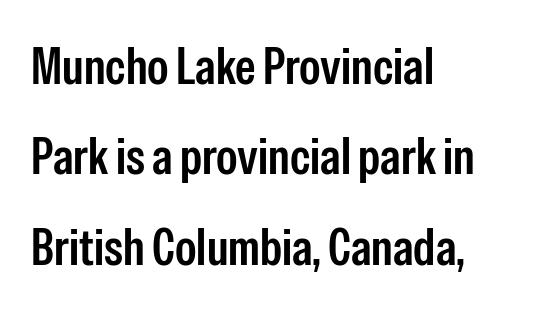
The image shows 52 px semibold, condensed sans-serif type, upright; set left-aligned, line spacing 1.74x, normal letter spacing, not underlined; low stroke contrast and a medium x-height.
